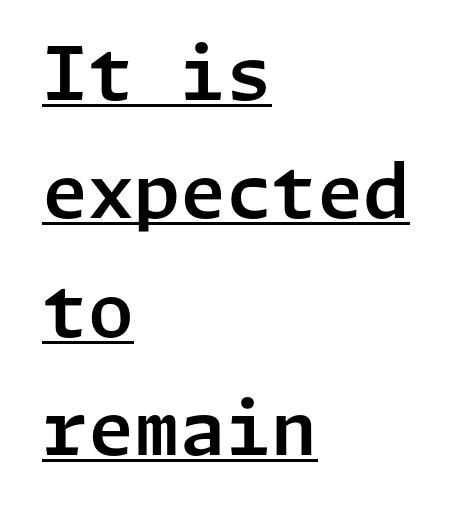
{"serif": "no", "italic": "no", "width": "normal", "stroke_contrast": "low", "x_height": "medium", "underline": "yes", "align": "left", "line_spacing": "normal", "line_spacing_ratio": 1.6, "letter_spacing": "normal", "letter_spacing_em": 0.0, "glyph_px": 74}
